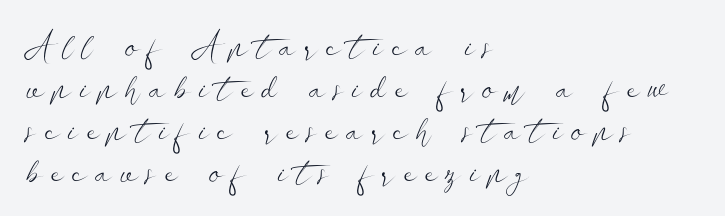
{"serif": "no", "bold": "no", "weight": "light", "width": "wide", "stroke_contrast": "low", "x_height": "small", "monospaced": "no", "underline": "no", "align": "left", "line_spacing_ratio": 1.17, "letter_spacing": "wide", "letter_spacing_em": 0.25, "glyph_px": 36}
